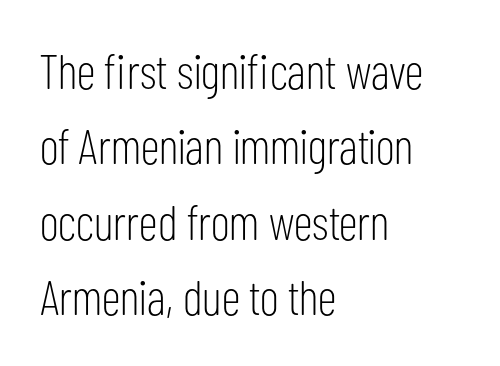
{"serif": "no", "italic": "no", "bold": "no", "weight": "light", "width": "condensed", "stroke_contrast": "low", "x_height": "medium", "monospaced": "no", "underline": "no", "align": "left", "line_spacing": "normal", "line_spacing_ratio": 1.54, "letter_spacing": "normal", "letter_spacing_em": 0.0, "glyph_px": 49}
